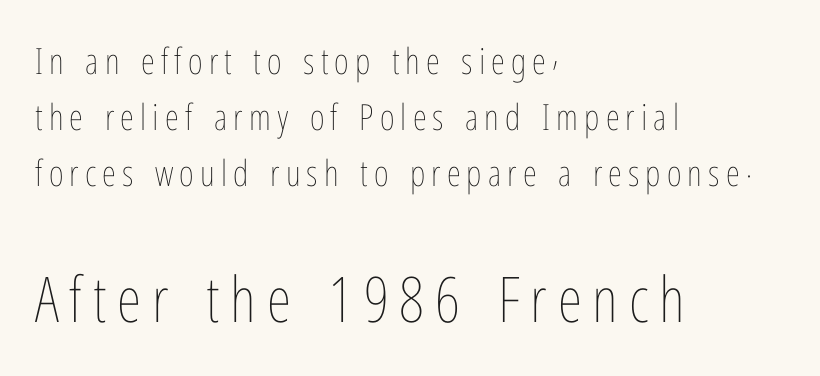
The image shows 63 px thin, condensed type, upright; set left-aligned, normal line spacing (1.56x), not underlined; the second (bottom) block is 1.75x larger; low stroke contrast and a medium x-height.
